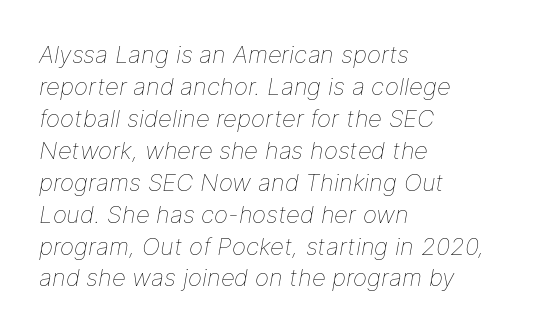
The image shows 24 px text type, italic (leaning right); set left-aligned, normal line spacing (1.33x), normal letter spacing, not underlined.
